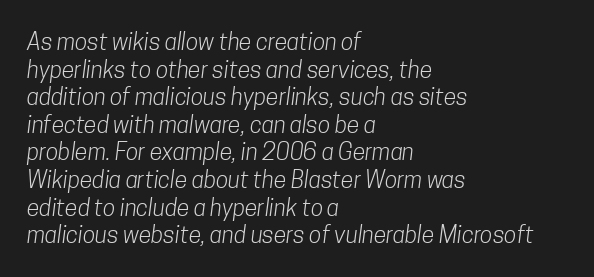
The image shows 23 px text type; set left-aligned, line spacing 1.2x, normal letter spacing, not underlined.
